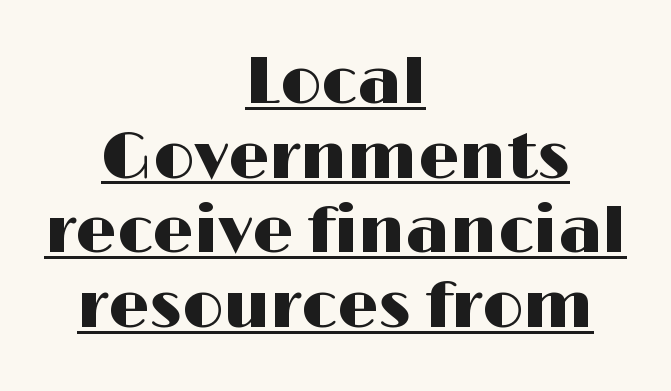
The image shows 65 px wide sans-serif type, upright; set centered, tight line spacing (1.15x), normal letter spacing, underlined; high stroke contrast and a medium x-height.
